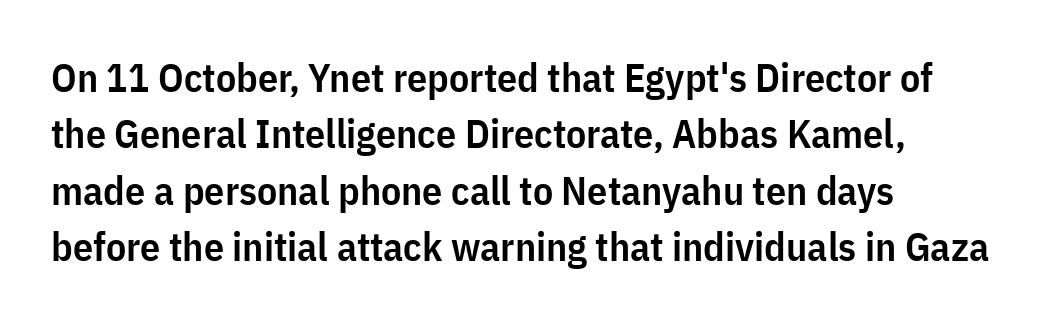
The image shows 40 px semibold, condensed sans-serif type, upright; set left-aligned, normal line spacing (1.41x), normal letter spacing, not underlined; low stroke contrast and a medium x-height.
